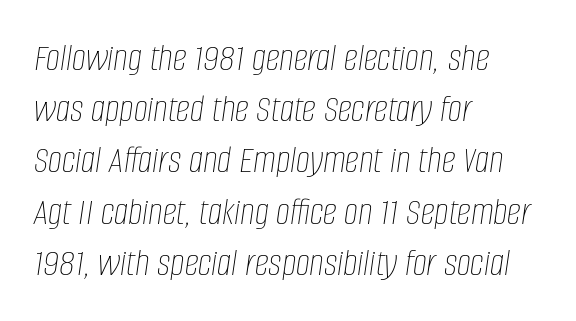
Q: Is the text bold? A: No.
Q: Is the text italic (slanted)? A: Yes, it leans right by about 8 degrees.
Q: Is the text underlined? A: No.
Q: How is the paragraph aligned? A: Left-aligned.
Q: Is the spacing between letters normal or unusually wide? A: Normal.
Q: Is the spacing between lines tight, normal or loose? A: Normal.
Q: Width (condensed, normal, or wide)? A: Condensed.
Q: Stroke contrast? A: Low.
Q: x-height? A: Large.
Q: Monospaced? A: No.
